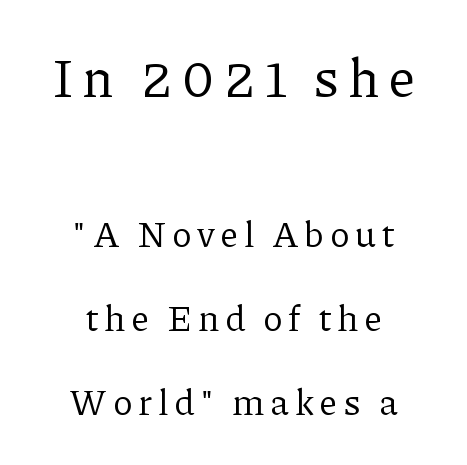
A bare baseline throughout the passage. Honestly, the rows look like they've been pulled way apart. The earlier block is typeset at a bigger size than the later block. Each letter keeps its own natural width here, so spacing adapts to shape.
